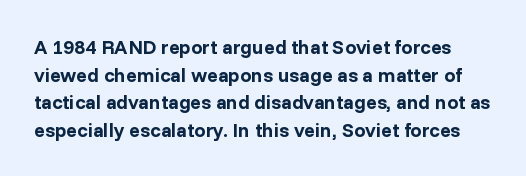
The image shows 20 px bold type, upright; set normal line spacing (1.38x), normal letter spacing, not underlined.
